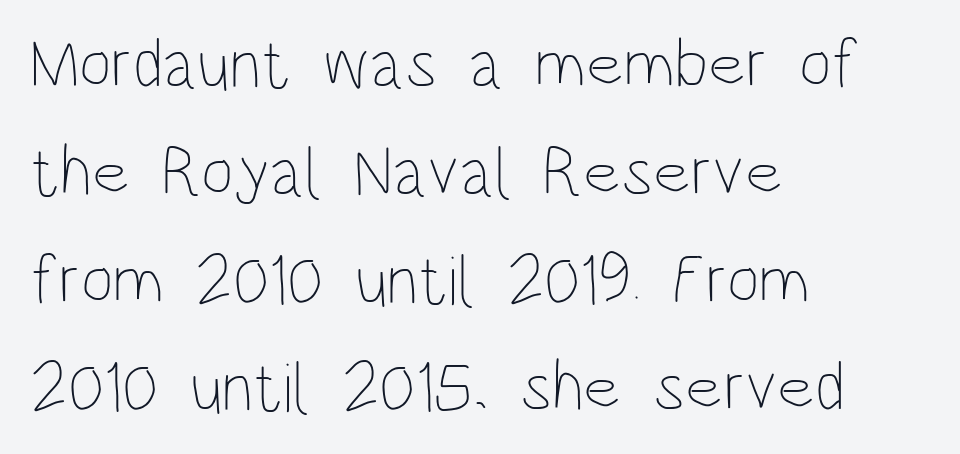
Q: Is the text bold? A: No.
Q: Is the text italic (slanted)? A: No, it is upright.
Q: Is the text underlined? A: No.
Q: How is the paragraph aligned? A: Left-aligned.
Q: Is the spacing between letters normal or unusually wide? A: Normal.
Q: Is the spacing between lines tight, normal or loose? A: Normal.
Q: Width (condensed, normal, or wide)? A: Condensed.
Q: Stroke contrast? A: Low.
Q: x-height? A: Large.
Q: Monospaced? A: No.
